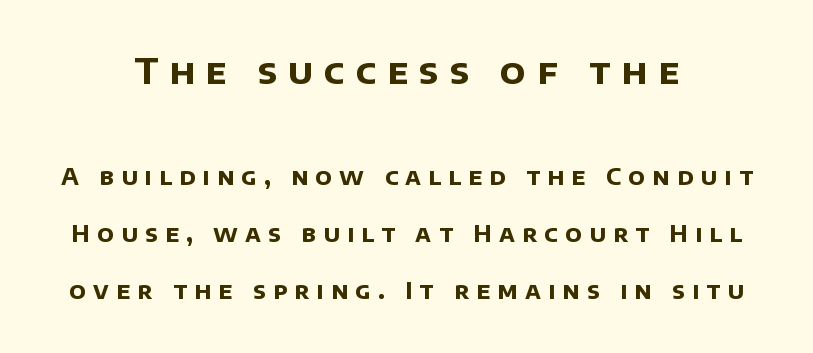
{"serif": "no", "bold": "yes", "weight": "bold", "width": "normal", "stroke_contrast": "low", "x_height": "large", "monospaced": "no", "underline": "no", "align": "center", "line_spacing": "loose", "line_spacing_ratio": 2.47, "letter_spacing": "wide", "letter_spacing_em": 0.31, "larger_block": "first", "size_ratio": 1.52, "glyph_px": 35}
